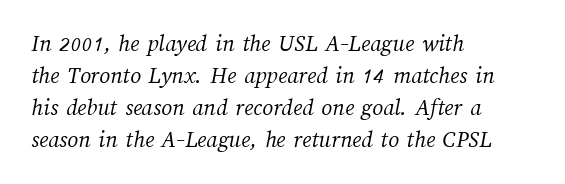
Interline gaps are of average width in this sample. Any mark beneath the type? The region is blank. Visually the block forms a straight wall on the left and a jagged coastline on the right. No heavy texture on the line: the type isn't bold.
